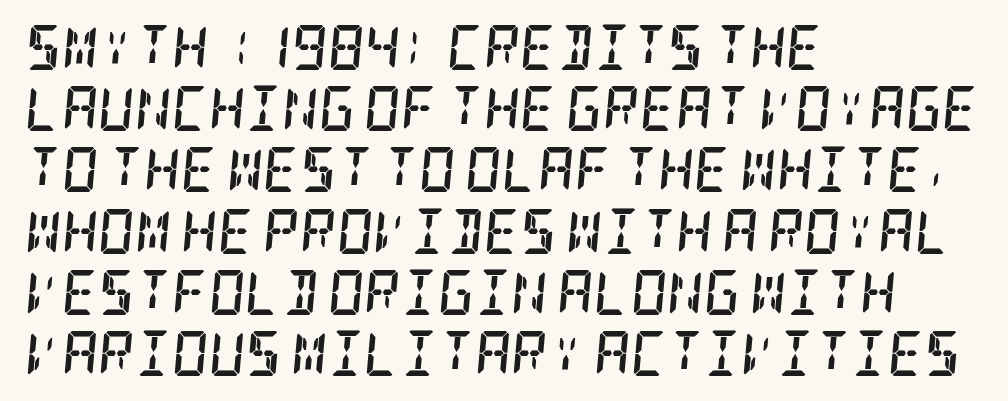
In terms of leading, this rendering sits right in the middle. A serif font was chosen for this passage. This rendering leaves character spacing at its baseline value. How heavy is the stroke? Heavy — this is a bold.
